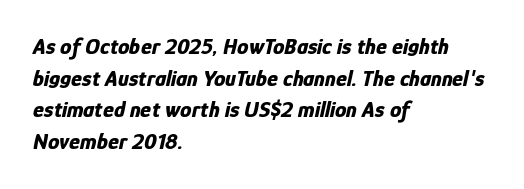
Has an underline been added? It has not. The letters sit at their default tracking, neither squeezed nor spread. Does the leading feel generous? No, just average. Style check: oblique. Is the block centered? No — it sits flush against the left margin. A dark, heavy texture on the line: the type is bold.
